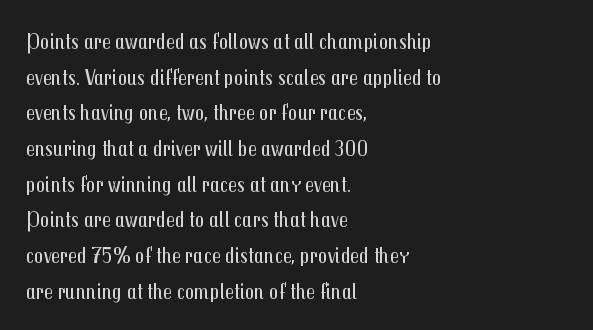
{"italic": "no", "bold": "no", "underline": "no", "align": "left", "line_spacing": "normal", "line_spacing_ratio": 1.55, "letter_spacing": "normal", "letter_spacing_em": 0.0, "glyph_px": 23}
